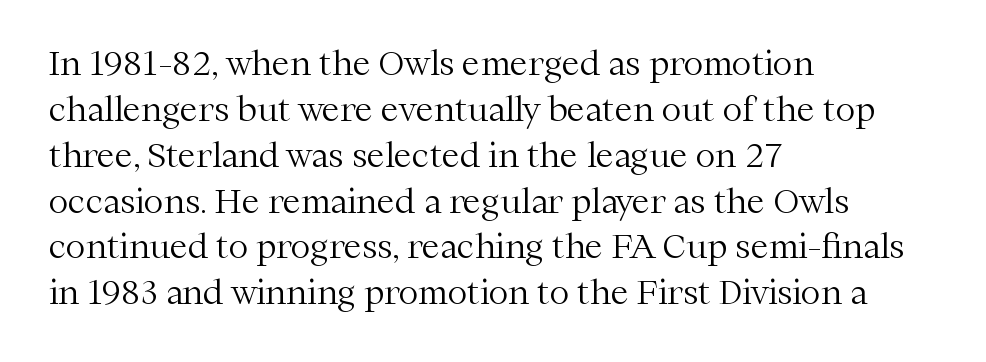
{"serif": "yes", "italic": "no", "bold": "no", "weight": "light", "width": "normal", "stroke_contrast": "medium", "x_height": "medium", "monospaced": "no", "underline": "no", "align": "left", "line_spacing": "normal", "line_spacing_ratio": 1.39, "letter_spacing": "normal", "letter_spacing_em": 0.0, "glyph_px": 33}
